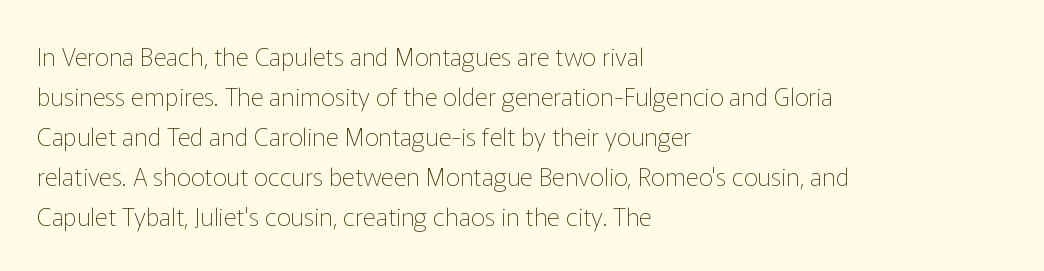
The image shows 25 px text type, upright; set left-aligned, normal line spacing (1.6x), normal letter spacing, not underlined.
